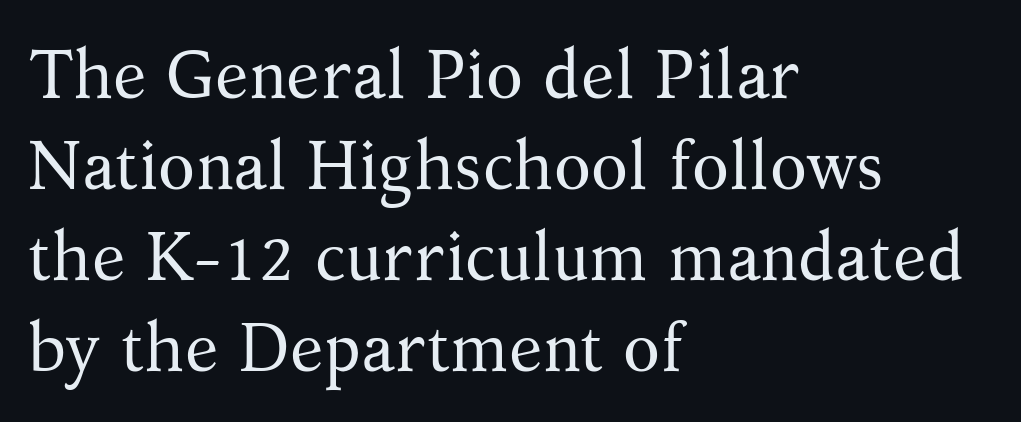
{"serif": "yes", "italic": "no", "bold": "no", "weight": "regular", "width": "normal", "stroke_contrast": "medium", "x_height": "medium", "monospaced": "no", "underline": "no", "align": "left", "line_spacing": "normal", "line_spacing_ratio": 1.34, "letter_spacing": "normal", "letter_spacing_em": 0.0, "glyph_px": 68}
